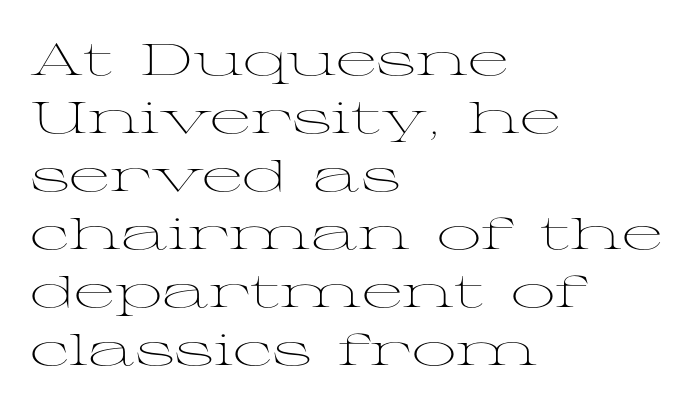
{"serif": "yes", "italic": "no", "bold": "no", "weight": "light", "width": "wide", "stroke_contrast": "medium", "x_height": "medium", "monospaced": "no", "underline": "no", "align": "left", "line_spacing": "normal", "line_spacing_ratio": 1.32, "letter_spacing": "normal", "letter_spacing_em": 0.0, "glyph_px": 44}
